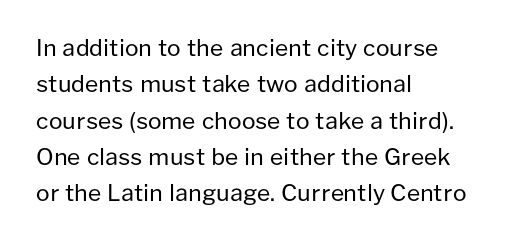
The image shows 23 px text type, upright; set left-aligned, normal line spacing (1.58x), normal letter spacing, not underlined.
